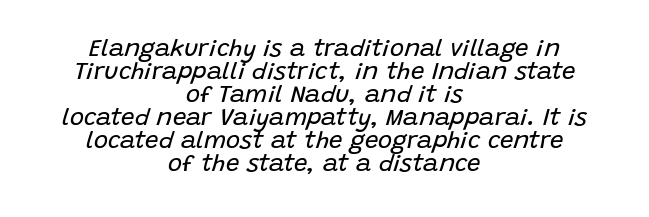
The image shows 24 px text type, italic (leaning right); set centered, tight line spacing (0.96x), normal letter spacing, not underlined.
